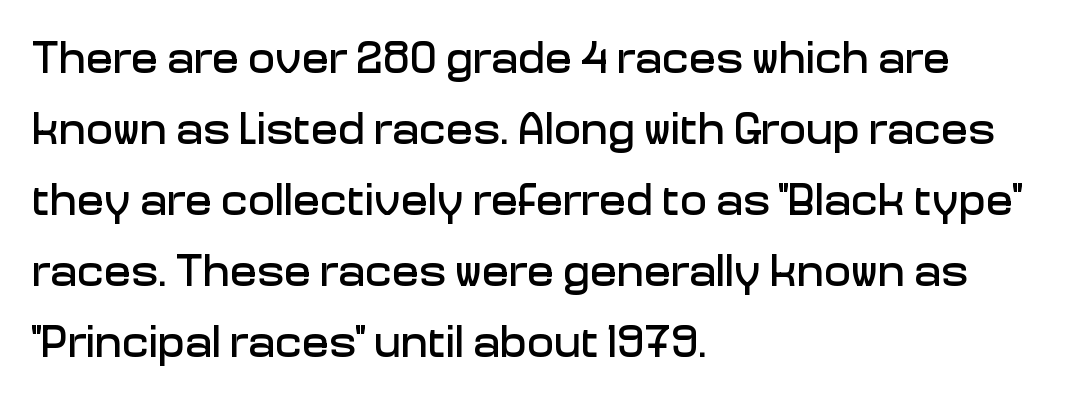
The image shows 45 px sans-serif type, upright; set left-aligned, normal line spacing (1.58x), normal letter spacing, not underlined; low stroke contrast and a medium x-height.
